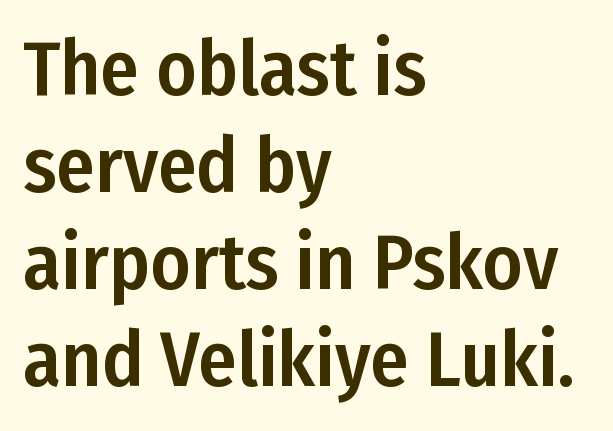
The image shows 77 px condensed sans-serif type, upright; set left-aligned, normal line spacing (1.26x), normal letter spacing, not underlined; low stroke contrast and a medium x-height.
